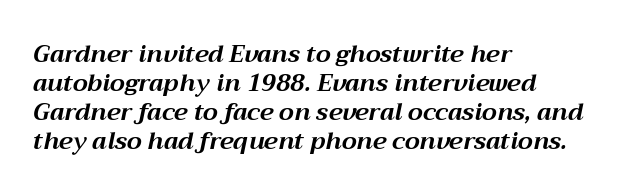
Q: Is the text bold? A: Yes.
Q: Is the text italic (slanted)? A: Yes, it leans right by about 12 degrees.
Q: Is the text underlined? A: No.
Q: How is the paragraph aligned? A: Left-aligned.
Q: Is the spacing between letters normal or unusually wide? A: Normal.
